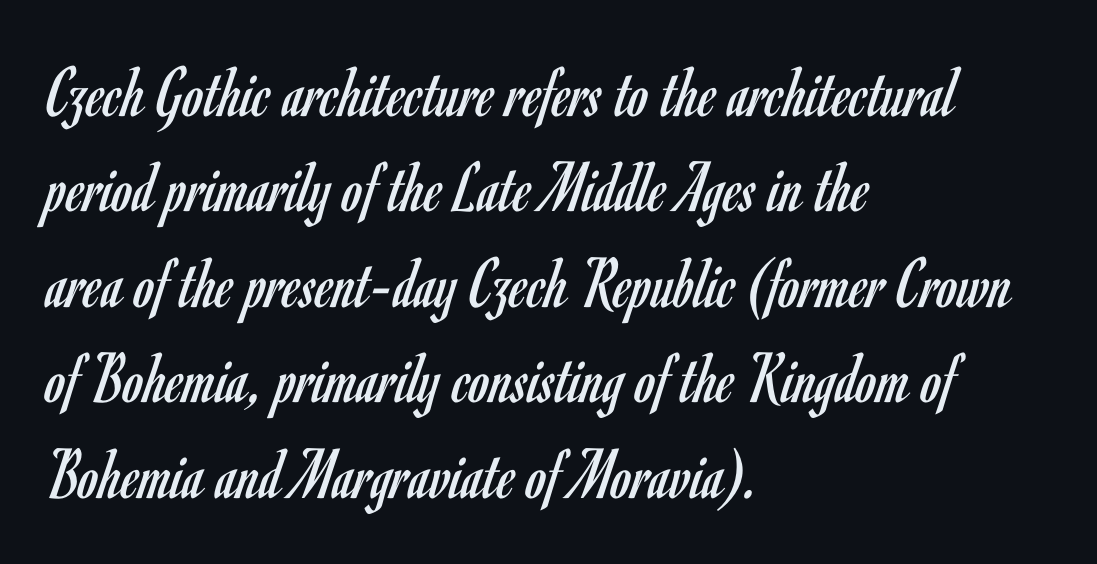
The image shows 74 px regular-weight, condensed sans-serif type; set left-aligned, normal line spacing (1.29x), normal letter spacing, not underlined; low stroke contrast and a small x-height.
